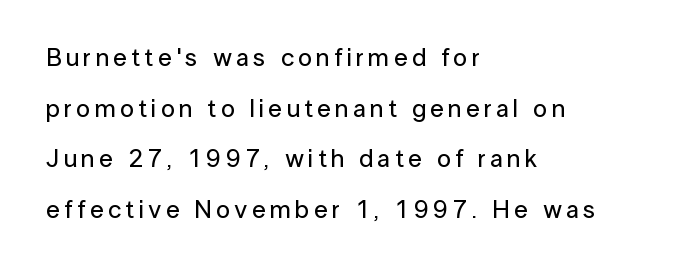
Q: Is the text italic (slanted)? A: No, it is upright.
Q: Is the text underlined? A: No.
Q: How is the paragraph aligned? A: Left-aligned.
Q: Is the spacing between lines tight, normal or loose? A: Loose.
